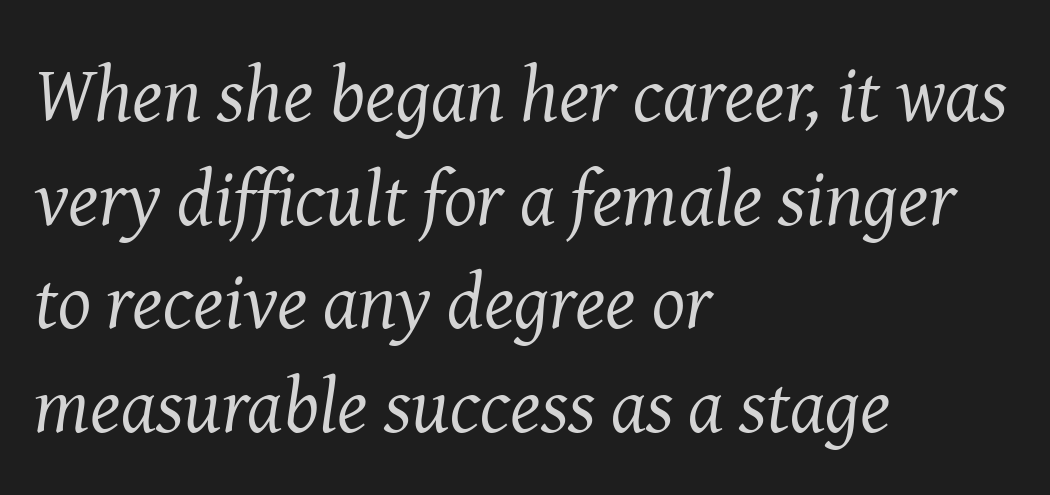
A typesetter would call this proportional, since set widths differ per character. Would a proofreader flag this as italicized? Yes. The paragraph shown leans on its left margin. The rendering keeps characters at their native spacing. The designer went with a serif here, giving each stem small feet.
